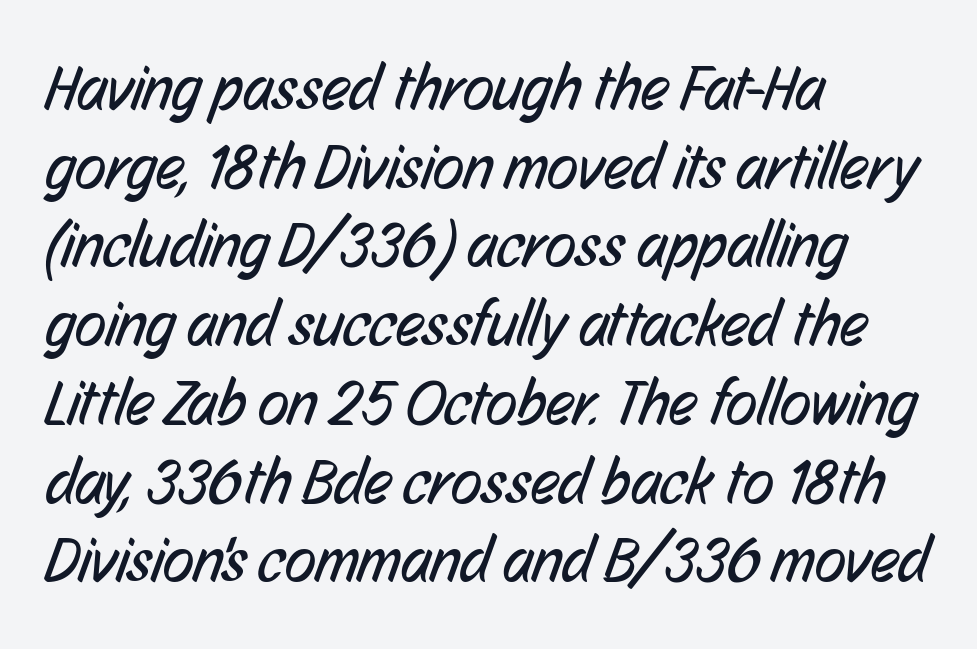
{"serif": "no", "bold": "no", "weight": "regular", "width": "condensed", "stroke_contrast": "low", "x_height": "medium", "monospaced": "no", "underline": "no", "align": "left", "line_spacing_ratio": 1.23, "letter_spacing": "normal", "letter_spacing_em": 0.0, "glyph_px": 64}
